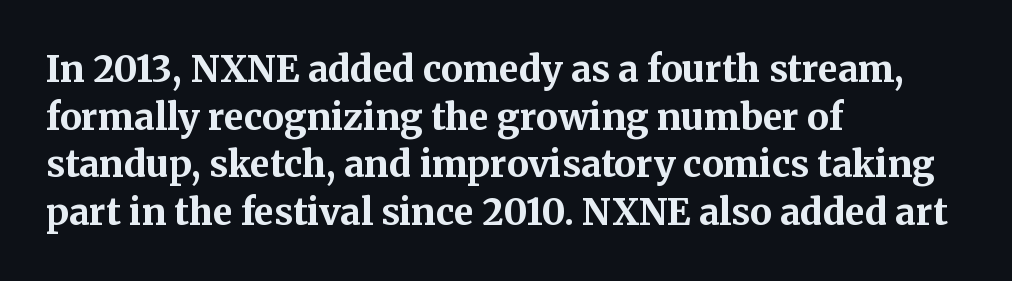
The image shows 36 px bold serif type, upright; set left-aligned, normal line spacing (1.32x), normal letter spacing, not underlined; medium stroke contrast and a medium x-height.
